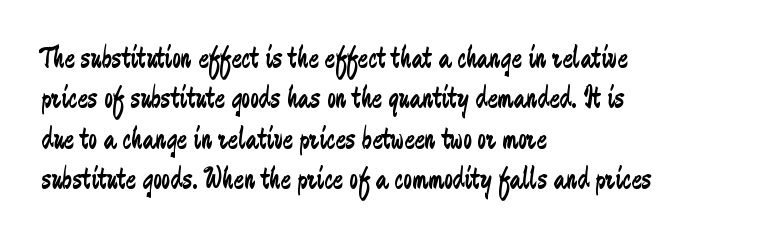
Q: Is the text bold? A: No.
Q: Is the text italic (slanted)? A: Yes.
Q: Is the typeface a serif or a sans-serif typeface? A: Sans-serif.
Q: Is the text underlined? A: No.
Q: How is the paragraph aligned? A: Left-aligned.
Q: Is the spacing between letters normal or unusually wide? A: Normal.
Q: Is the spacing between lines tight, normal or loose? A: Normal.
Q: Width (condensed, normal, or wide)? A: Condensed.
Q: Stroke contrast? A: Low.
Q: x-height? A: Medium.
Q: Monospaced? A: No.
